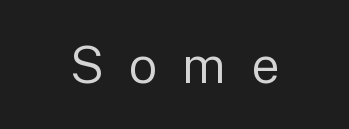
The image shows 51 px regular-weight sans-serif type, upright; set centered, unusually wide letter spacing (+0.49 em), not underlined; low stroke contrast and a medium x-height.
